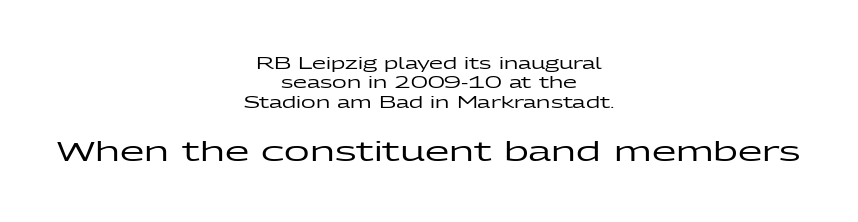
Q: Is the text italic (slanted)? A: No, it is upright.
Q: Is the typeface a serif or a sans-serif typeface? A: Sans-serif.
Q: Is the text underlined? A: No.
Q: How is the paragraph aligned? A: Centered.
Q: Is the spacing between letters normal or unusually wide? A: Normal.
Q: Which block of text is set in a larger size, the first (top) or the second (bottom)? A: The second (bottom) one.
Q: Width (condensed, normal, or wide)? A: Wide.
Q: Stroke contrast? A: Low.
Q: x-height? A: Medium.
Q: Monospaced? A: No.
